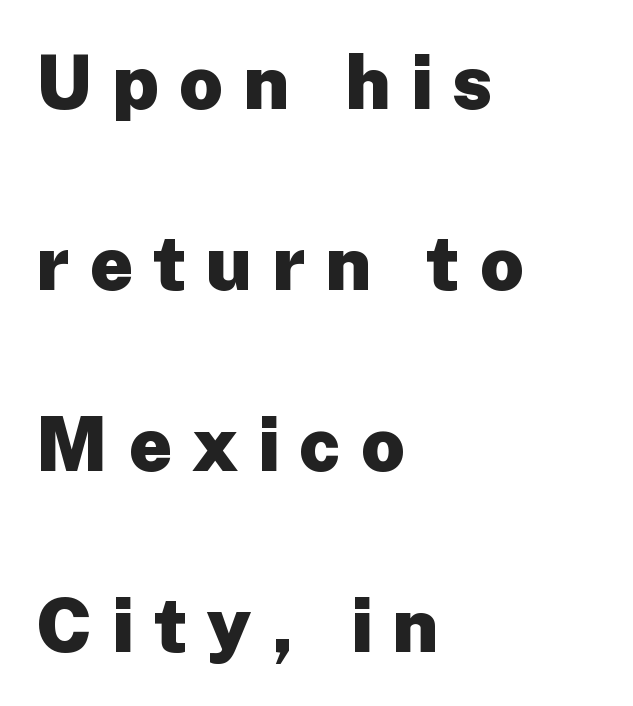
{"serif": "no", "italic": "no", "bold": "yes", "weight": "heavy", "width": "normal", "stroke_contrast": "low", "x_height": "medium", "monospaced": "no", "underline": "no", "align": "left", "line_spacing": "loose", "line_spacing_ratio": 2.38, "letter_spacing": "wide", "letter_spacing_em": 0.26, "glyph_px": 76}
